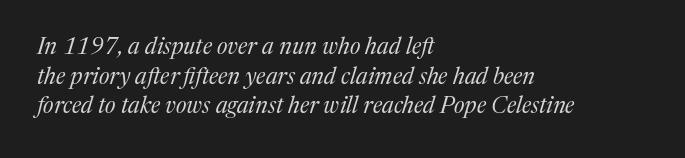
{"italic": "yes", "lean": "right", "slant_degrees": 17, "bold": "no", "underline": "no", "align": "left", "line_spacing": "normal", "line_spacing_ratio": 1.29, "letter_spacing": "normal", "letter_spacing_em": 0.0, "glyph_px": 23}
